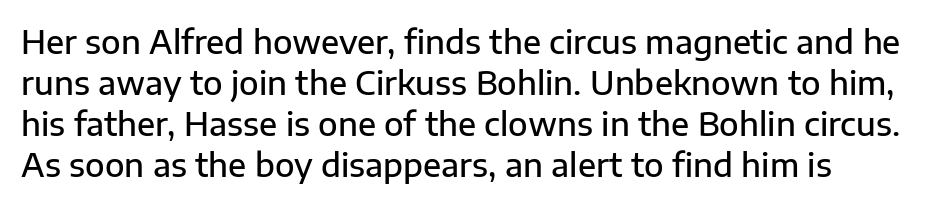
The image shows 32 px semibold sans-serif type, upright; set normal line spacing (1.28x), normal letter spacing, not underlined; low stroke contrast and a medium x-height.
